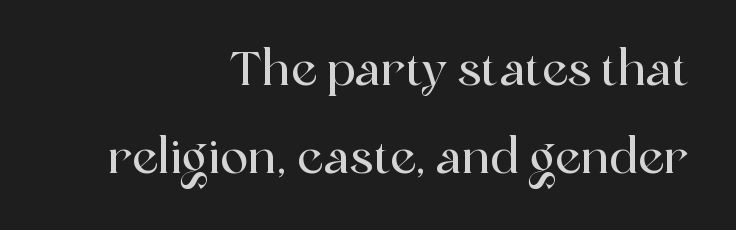
{"serif": "yes", "italic": "no", "width": "normal", "x_height": "medium", "monospaced": "no", "underline": "no", "align": "right", "line_spacing_ratio": 1.87, "letter_spacing": "normal", "letter_spacing_em": 0.0, "glyph_px": 47}
